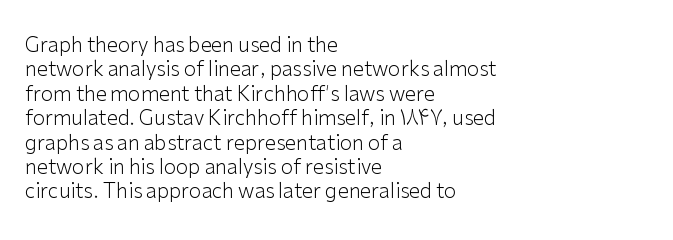
Q: Is the text bold? A: No.
Q: Is the text italic (slanted)? A: No, it is upright.
Q: Is the text underlined? A: No.
Q: How is the paragraph aligned? A: Left-aligned.
Q: Is the spacing between letters normal or unusually wide? A: Normal.
